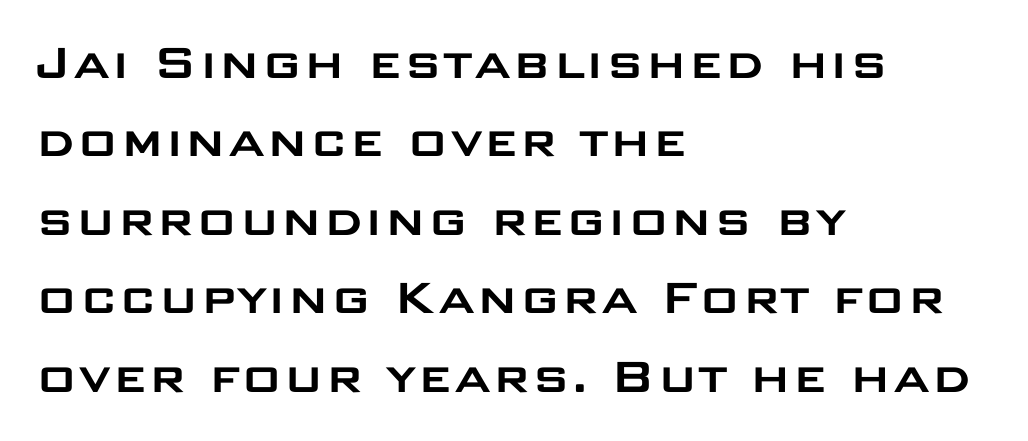
The image shows 56 px wide sans-serif type, upright; set left-aligned, normal line spacing (1.4x), normal letter spacing, not underlined; low stroke contrast and a large x-height.
